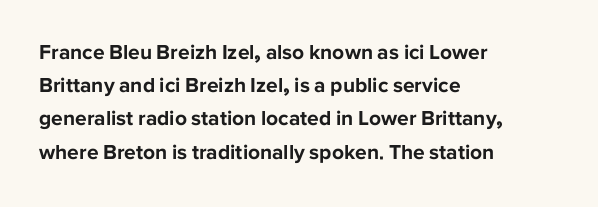
The image shows 21 px bold type, upright; set left-aligned, normal line spacing (1.58x), normal letter spacing, not underlined.
